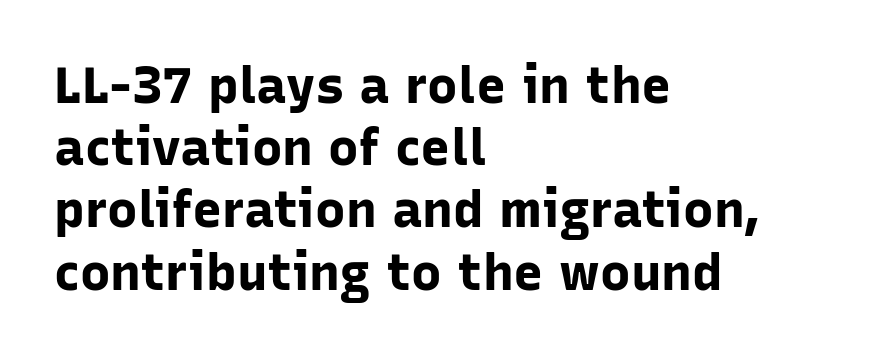
The image shows 51 px bold sans-serif type, upright; set left-aligned, line spacing 1.22x, normal letter spacing, not underlined; low stroke contrast and a medium x-height.
